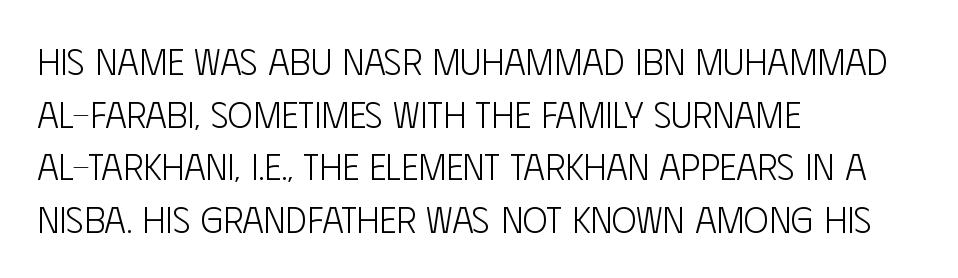
Q: Is the text bold? A: No.
Q: Is the text italic (slanted)? A: No, it is upright.
Q: Is the typeface a serif or a sans-serif typeface? A: Sans-serif.
Q: Is the text underlined? A: No.
Q: How is the paragraph aligned? A: Left-aligned.
Q: Is the spacing between letters normal or unusually wide? A: Normal.
Q: Is the spacing between lines tight, normal or loose? A: Normal.
Q: Width (condensed, normal, or wide)? A: Condensed.
Q: Stroke contrast? A: Low.
Q: x-height? A: Large.
Q: Monospaced? A: No.
